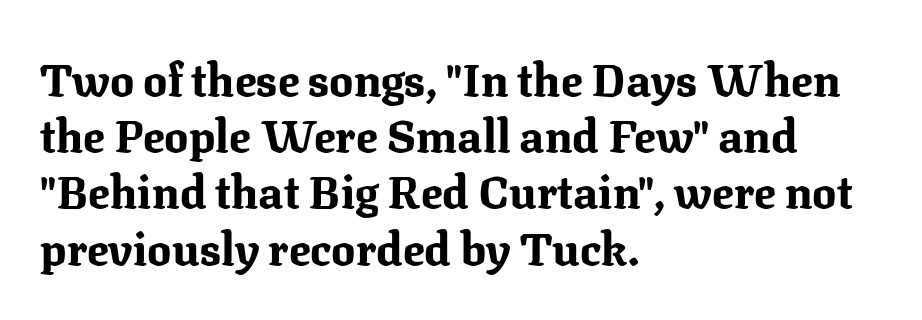
The image shows 45 px bold serif type, upright; set left-aligned, normal line spacing (1.25x), normal letter spacing, not underlined; medium stroke contrast and a medium x-height.
